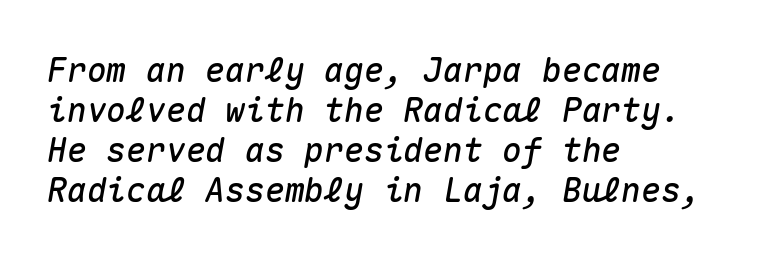
Q: Is the text italic (slanted)? A: Yes, it leans right by about 10 degrees.
Q: Is the text underlined? A: No.
Q: How is the paragraph aligned? A: Left-aligned.
Q: Is the spacing between letters normal or unusually wide? A: Normal.
Q: Width (condensed, normal, or wide)? A: Normal.
Q: Stroke contrast? A: Medium.
Q: x-height? A: Medium.
Q: Monospaced? A: Yes.
